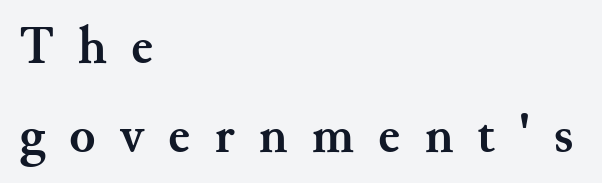
Spacing verdict: proportional, widths tailored to each character. Thick stems and heavy bowls — unmistakably bold. Display-style spreading of the glyphs; the letterfit is very open. Regarding serifs, this sample has them. The line-height multiplier appears to be the usual default.
